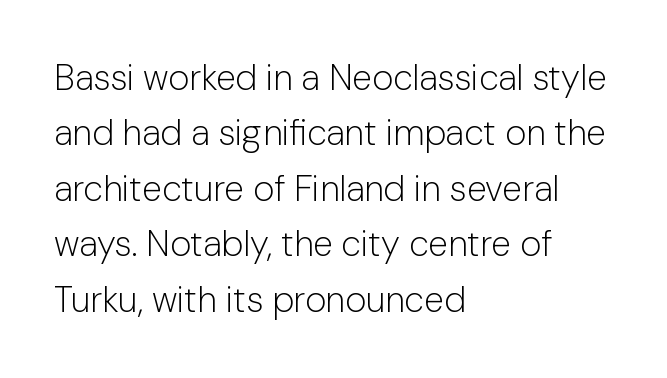
The image shows 36 px light sans-serif type, upright; set left-aligned, normal line spacing (1.54x), normal letter spacing, not underlined; low stroke contrast and a medium x-height.
